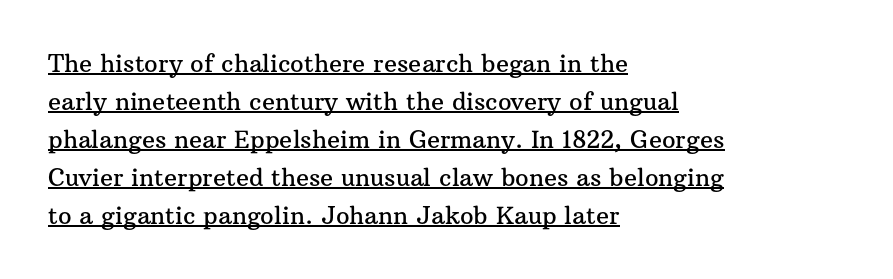
Q: Is the text italic (slanted)? A: No, it is upright.
Q: Is the text underlined? A: Yes.
Q: How is the paragraph aligned? A: Left-aligned.
Q: Is the spacing between letters normal or unusually wide? A: Normal.
Q: Is the spacing between lines tight, normal or loose? A: Normal.
